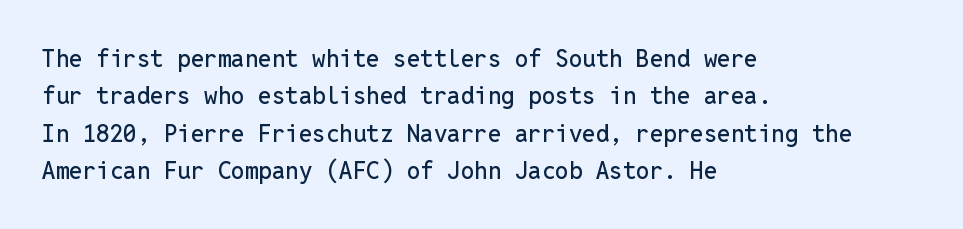
Quick note: interline space is typical. Ordinary non-slanted type is in use. The glyphs are unaccompanied by any horizontal stroke below them. The setting favours the left margin, as ordinary paragraphs usually do.
